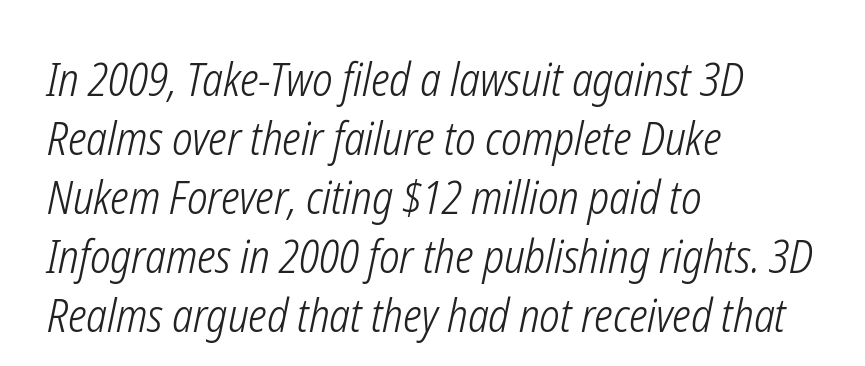
{"italic": "yes", "lean": "right", "slant_degrees": 12, "bold": "no", "weight": "light", "width": "condensed", "stroke_contrast": "low", "x_height": "medium", "monospaced": "no", "underline": "no", "align": "left", "line_spacing": "normal", "line_spacing_ratio": 1.31, "letter_spacing": "normal", "letter_spacing_em": 0.0, "glyph_px": 45}
